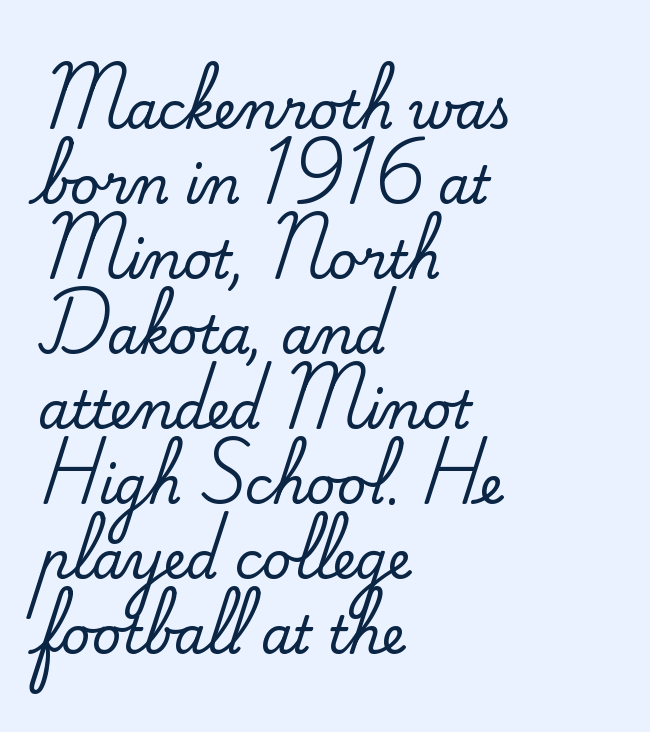
The image shows 51 px serif type; set left-aligned, normal line spacing (1.47x), normal letter spacing, not underlined; medium stroke contrast and a small x-height.
